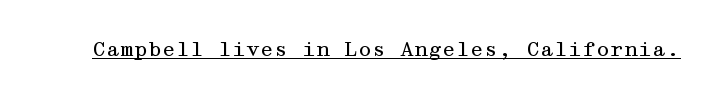
Between one letter and the next there's only the usual sliver of space. A roman cut, with each character standing at attention. The rendered words wear a rule along their underside. Heaviness? Minimal to ordinary, like unemphasized prose.
